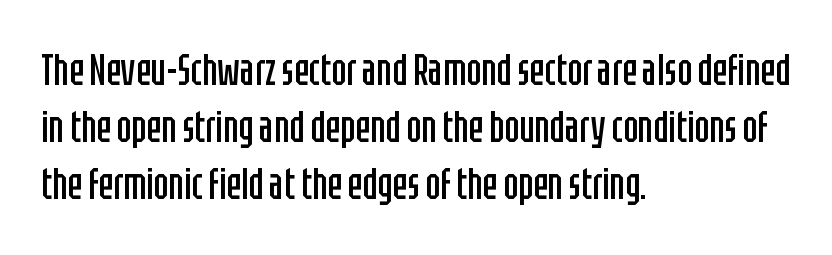
Q: Is the text bold? A: No.
Q: Is the text italic (slanted)? A: No, it is upright.
Q: Is the typeface a serif or a sans-serif typeface? A: Sans-serif.
Q: Is the text underlined? A: No.
Q: How is the paragraph aligned? A: Left-aligned.
Q: Is the spacing between letters normal or unusually wide? A: Normal.
Q: Is the spacing between lines tight, normal or loose? A: Normal.
Q: Width (condensed, normal, or wide)? A: Condensed.
Q: Stroke contrast? A: Low.
Q: x-height? A: Large.
Q: Monospaced? A: No.
